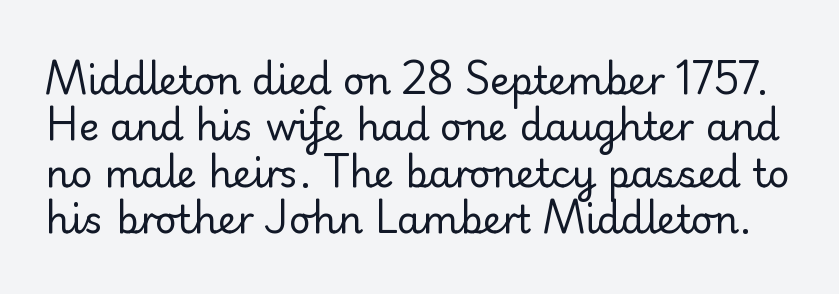
The image shows 38 px regular-weight sans-serif type, upright; set line spacing 1.22x, normal letter spacing, not underlined; low stroke contrast and a small x-height.
